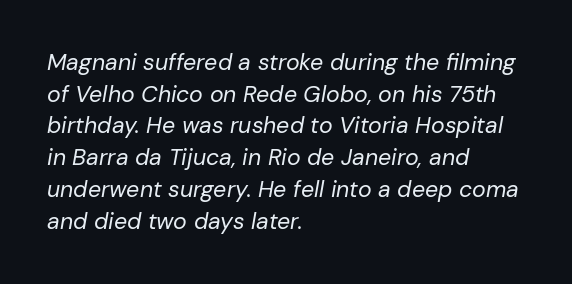
{"italic": "yes", "lean": "right", "slant_degrees": 10, "bold": "no", "underline": "no", "align": "left", "line_spacing": "normal", "line_spacing_ratio": 1.38, "letter_spacing": "normal", "letter_spacing_em": 0.0, "glyph_px": 23}
